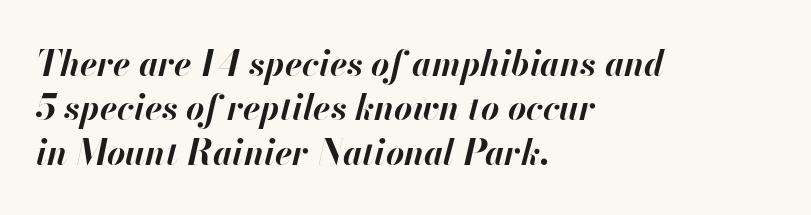
{"italic": "yes", "lean": "right", "slant_degrees": 13, "bold": "yes", "weight": "bold", "width": "normal", "stroke_contrast": "high", "x_height": "small", "monospaced": "no", "underline": "no", "align": "left", "line_spacing": "normal", "line_spacing_ratio": 1.27, "letter_spacing": "normal", "letter_spacing_em": 0.0, "glyph_px": 35}
